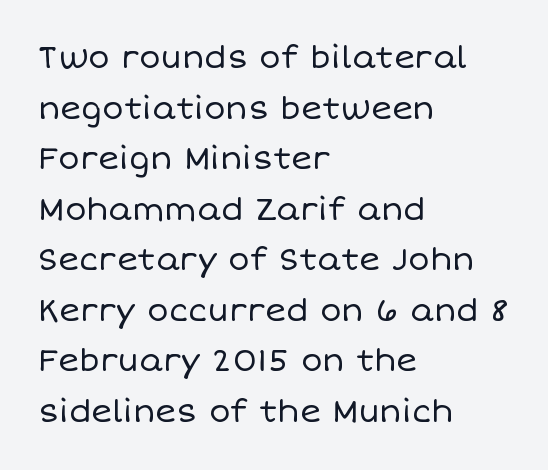
Q: Is the text bold? A: No.
Q: Is the text italic (slanted)? A: No, it is upright.
Q: Is the text underlined? A: No.
Q: How is the paragraph aligned? A: Left-aligned.
Q: Is the spacing between letters normal or unusually wide? A: Normal.
Q: Is the spacing between lines tight, normal or loose? A: Normal.
Q: Width (condensed, normal, or wide)? A: Normal.
Q: Stroke contrast? A: Low.
Q: x-height? A: Large.
Q: Monospaced? A: No.
